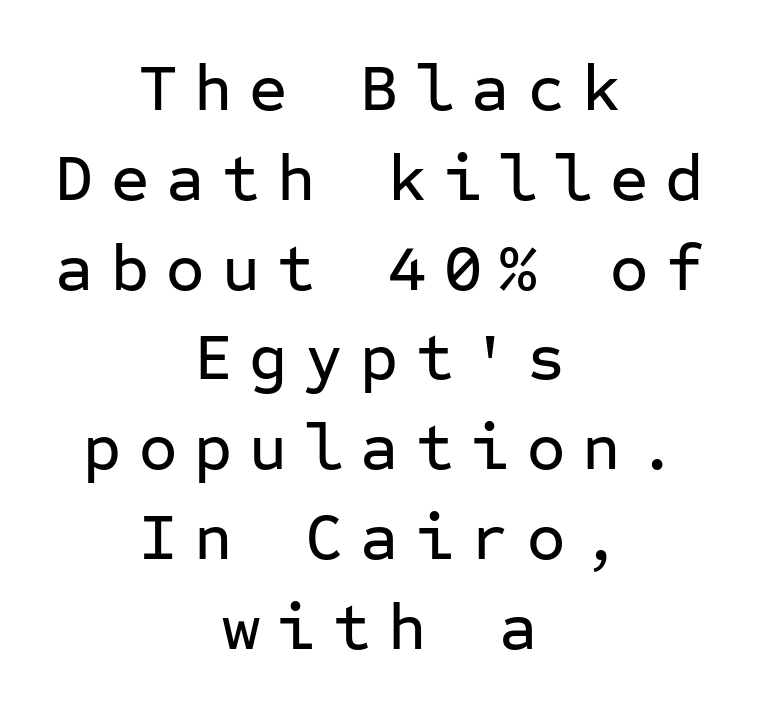
This rendering widens character spacing well past its baseline value. Lines of text with bare space underneath. Nothing sits at the stroke ends, so this counts as sans-serif. The typography opts for an upright posture over an oblique one.
